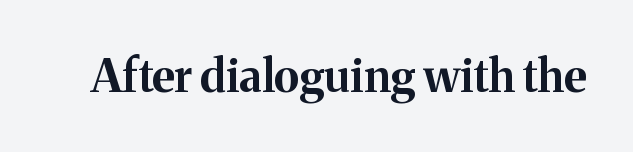
Q: Is the text bold? A: Yes.
Q: Is the text italic (slanted)? A: No, it is upright.
Q: Is the typeface a serif or a sans-serif typeface? A: Serif.
Q: Is the text underlined? A: No.
Q: Is the spacing between letters normal or unusually wide? A: Normal.
Q: Width (condensed, normal, or wide)? A: Normal.
Q: Stroke contrast? A: Medium.
Q: x-height? A: Medium.
Q: Monospaced? A: No.
